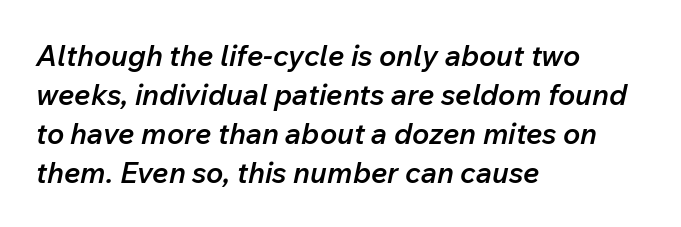
The image shows 29 px semibold type, italic (leaning right); set left-aligned, normal line spacing (1.34x), normal letter spacing, not underlined; low stroke contrast and a medium x-height.
